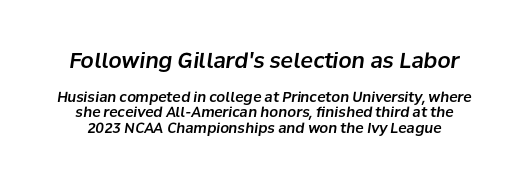
Q: Is the text italic (slanted)? A: Yes, it leans right by about 8 degrees.
Q: Is the text underlined? A: No.
Q: Is the spacing between letters normal or unusually wide? A: Normal.
Q: Is the spacing between lines tight, normal or loose? A: Tight.
Q: Which block of text is set in a larger size, the first (top) or the second (bottom)? A: The first (top) one.
